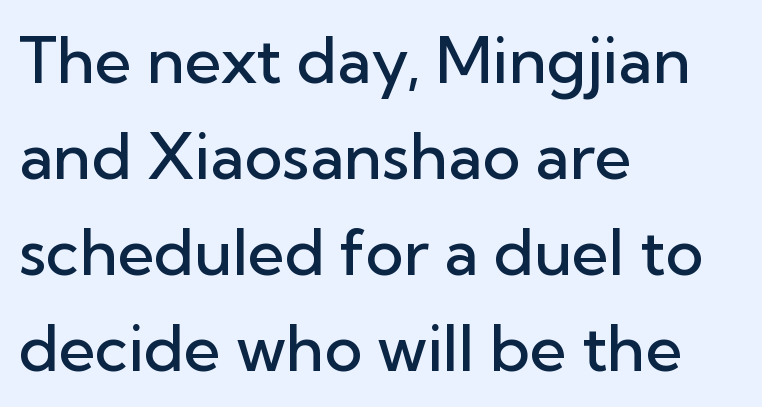
Q: Is the text bold? A: Semi-bold.
Q: Is the text italic (slanted)? A: No, it is upright.
Q: Is the typeface a serif or a sans-serif typeface? A: Sans-serif.
Q: Is the text underlined? A: No.
Q: How is the paragraph aligned? A: Left-aligned.
Q: Is the spacing between letters normal or unusually wide? A: Normal.
Q: Is the spacing between lines tight, normal or loose? A: Normal.
Q: Width (condensed, normal, or wide)? A: Normal.
Q: Stroke contrast? A: Low.
Q: x-height? A: Medium.
Q: Monospaced? A: No.
